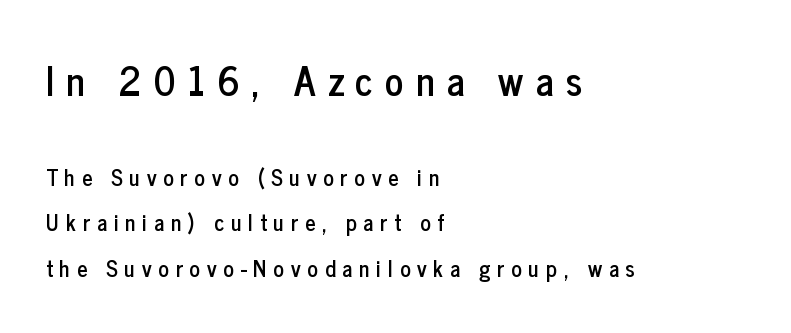
The rendering anchors every line to the left-hand side. This sample uses an upright cut, with every glyph sitting square on the baseline. Underline: absent. Between one letter and the next there's a generous, obvious gap. Is the lower block the larger one? No — the upper block carries the bigger type.
